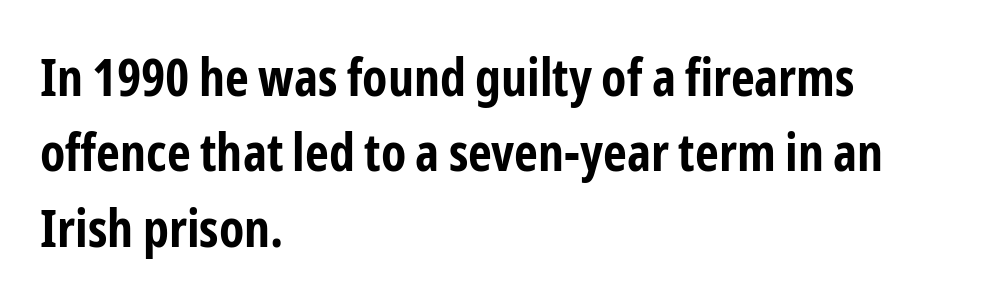
Q: Is the text bold? A: Yes.
Q: Is the text italic (slanted)? A: No, it is upright.
Q: Is the typeface a serif or a sans-serif typeface? A: Sans-serif.
Q: Is the text underlined? A: No.
Q: How is the paragraph aligned? A: Left-aligned.
Q: Is the spacing between letters normal or unusually wide? A: Normal.
Q: Is the spacing between lines tight, normal or loose? A: Normal.
Q: Width (condensed, normal, or wide)? A: Condensed.
Q: Stroke contrast? A: Low.
Q: x-height? A: Medium.
Q: Monospaced? A: No.
